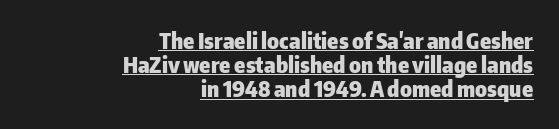
Every word sits above its own underline. Each word holds together tightly as a unit, with standard inter-letter gaps. Is there much room between lines? No — they nearly touch. The paragraph shown leans on its right margin. A typesetter would mark this as roman, not italic. The characters look thick and weighty, a clear bold.
